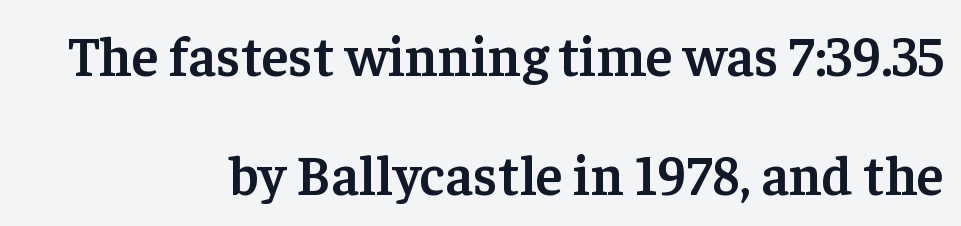
The image shows 56 px semibold serif type, upright; set right-aligned, loose line spacing (2.13x), normal letter spacing, not underlined; low stroke contrast and a medium x-height.
